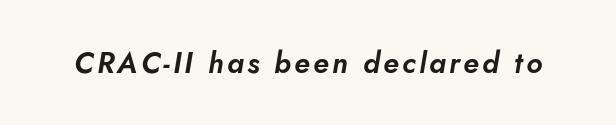
Q: Is the typeface a serif or a sans-serif typeface? A: Sans-serif.
Q: Is the text underlined? A: No.
Q: Width (condensed, normal, or wide)? A: Normal.
Q: Stroke contrast? A: Low.
Q: x-height? A: Small.
Q: Monospaced? A: No.
